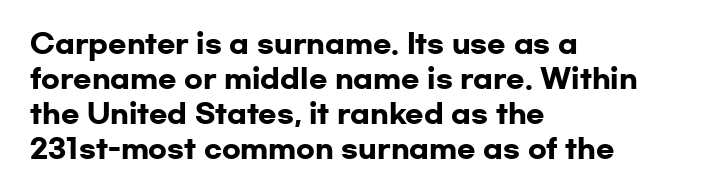
{"italic": "no", "bold": "yes", "underline": "no", "align": "left", "line_spacing": "normal", "line_spacing_ratio": 1.3, "letter_spacing": "normal", "letter_spacing_em": 0.0, "glyph_px": 27}
